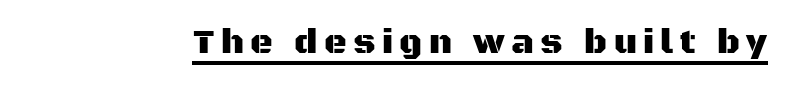
Characters remain perfectly vertical along every line. The face used here is a sans, in the tradition of grotesques and geometrics. This sample has the flowing, uneven cadence of proportional lettering. The passage shown is underscored from start to finish.
